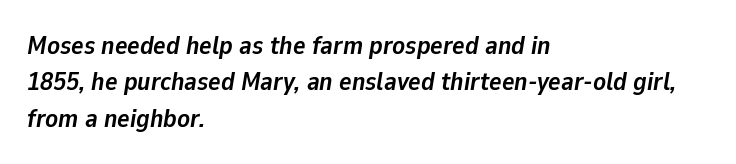
{"italic": "yes", "lean": "right", "slant_degrees": 9, "bold": "yes", "underline": "no", "align": "left", "line_spacing": "normal", "line_spacing_ratio": 1.4, "letter_spacing": "normal", "letter_spacing_em": 0.0, "glyph_px": 26}
